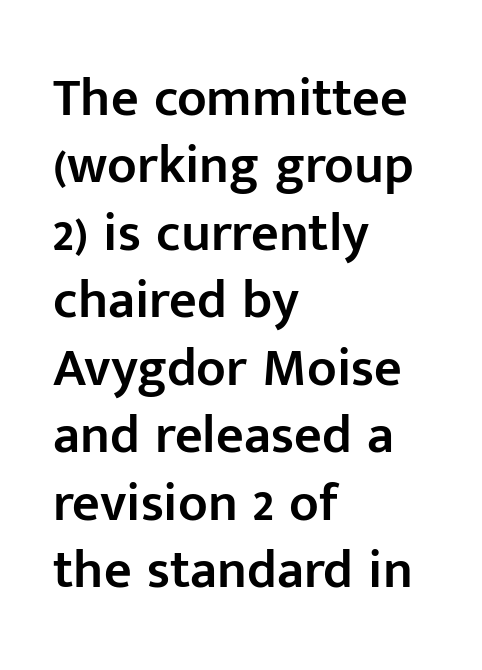
The image shows 54 px semibold sans-serif type, upright; set left-aligned, normal line spacing (1.25x), normal letter spacing, not underlined; low stroke contrast and a medium x-height.
